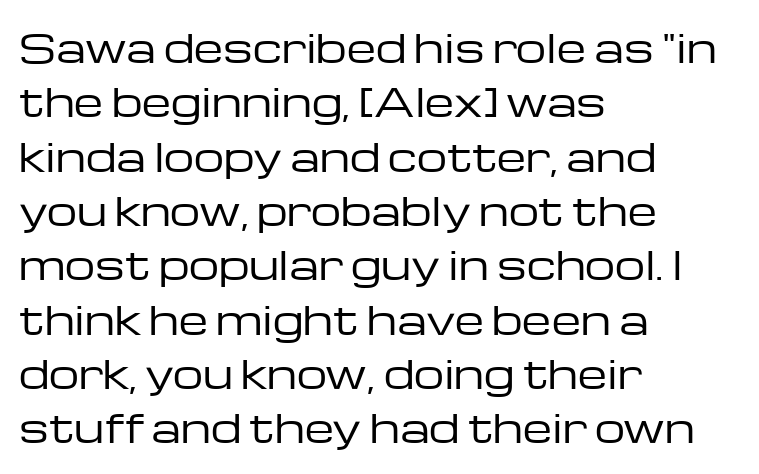
{"serif": "no", "italic": "no", "bold": "no", "weight": "regular", "width": "wide", "stroke_contrast": "low", "x_height": "medium", "monospaced": "no", "underline": "no", "align": "left", "line_spacing": "normal", "line_spacing_ratio": 1.43, "letter_spacing": "normal", "letter_spacing_em": 0.0, "glyph_px": 38}
